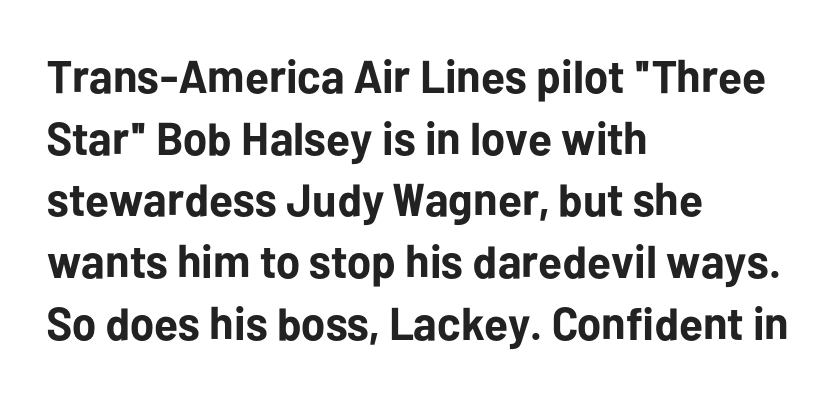
Quick note: underline off. This block has exactly the height ordinary leading produces. The font is running at its bold setting. Leftover space on each line is placed entirely after the last word. Proportional: the letters do not fall into vertical columns.
